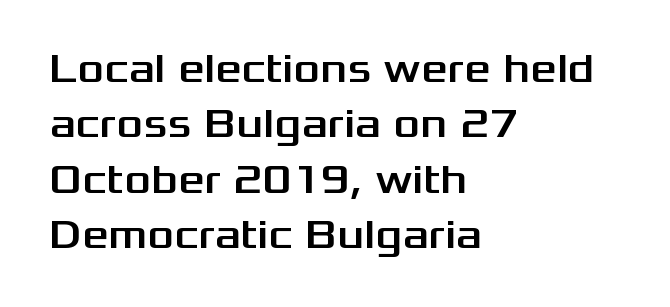
Q: Is the text italic (slanted)? A: No, it is upright.
Q: Is the typeface a serif or a sans-serif typeface? A: Sans-serif.
Q: Is the text underlined? A: No.
Q: How is the paragraph aligned? A: Left-aligned.
Q: Is the spacing between letters normal or unusually wide? A: Normal.
Q: Is the spacing between lines tight, normal or loose? A: Normal.
Q: Width (condensed, normal, or wide)? A: Wide.
Q: Stroke contrast? A: Medium.
Q: x-height? A: Medium.
Q: Monospaced? A: No.
